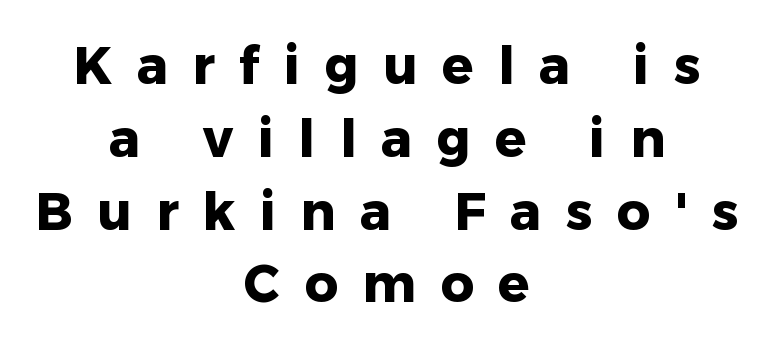
The image shows 52 px heavy sans-serif type, upright; set centered, normal line spacing (1.4x), unusually wide letter spacing (+0.47 em), not underlined; low stroke contrast and a medium x-height.
